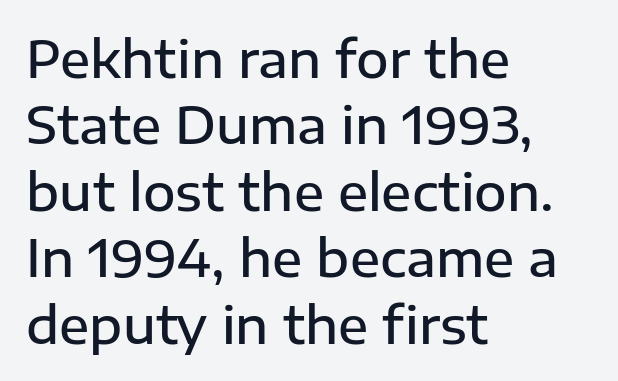
The image shows 50 px semibold sans-serif type, upright; set left-aligned, normal line spacing (1.33x), normal letter spacing, not underlined; low stroke contrast and a medium x-height.
